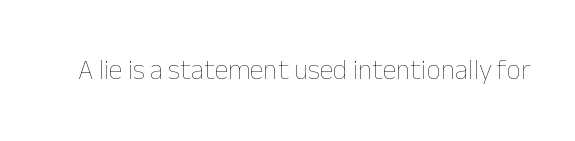
The image shows 28 px thin type, upright; set normal letter spacing, not underlined; low stroke contrast and a medium x-height.
